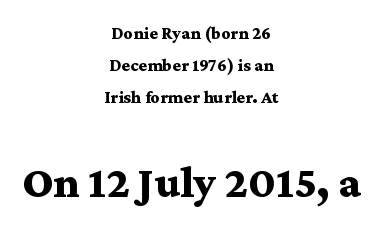
The image shows 45 px bold, wide serif type, upright; set centered, line spacing 1.78x, normal letter spacing, not underlined; the second (bottom) block is 2.5x larger; medium stroke contrast and a medium x-height.
